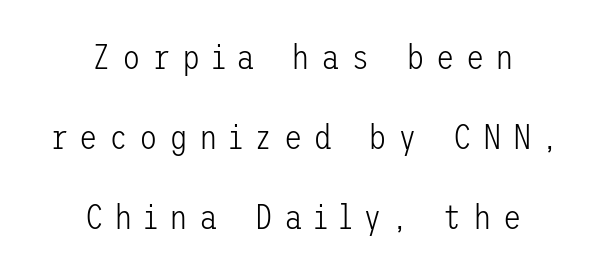
Unbolded letterforms with no extra heft. These lines are centered, leaving both edges ragged. In terms of letterform style, serifs are entirely absent. A clean baseline with only descenders dipping below it.
